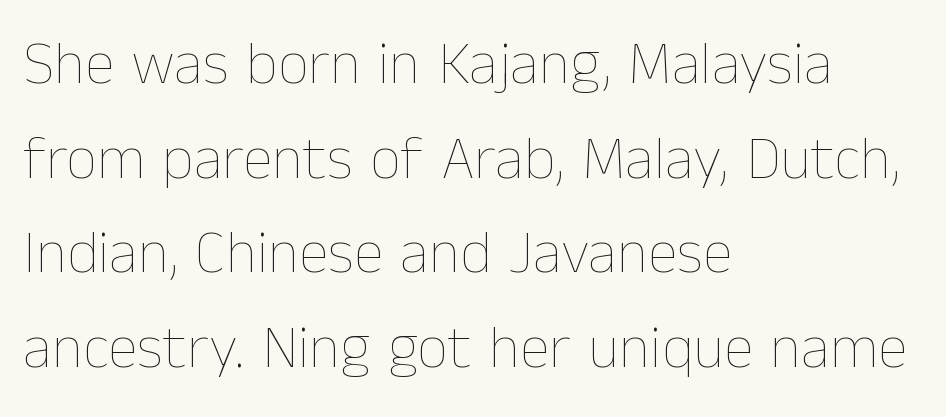
No extra ink here — the face is not bold. Horizontal alignment here is leftward, the default for most running prose. The type is set solid horizontally, with unmodified tracking. The letters advance in unequal steps, a hallmark of proportional type. This is roman type, the default non-slanted kind.
